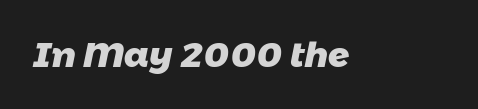
The image shows 35 px heavy sans-serif type; set normal letter spacing, not underlined; low stroke contrast and a medium x-height.
